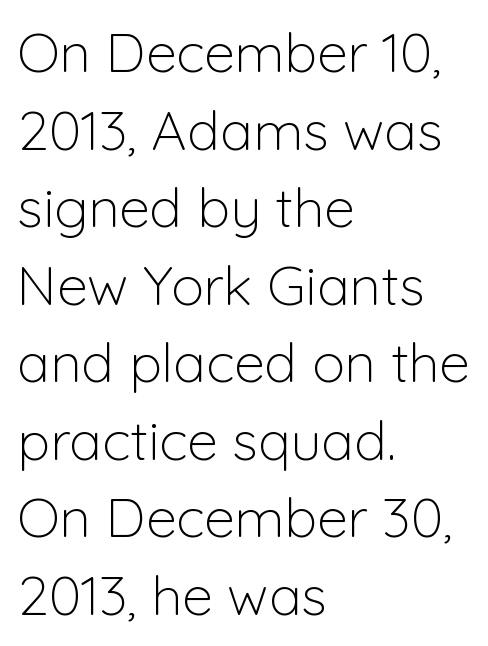
Q: Is the text bold? A: No.
Q: Is the text italic (slanted)? A: No, it is upright.
Q: Is the typeface a serif or a sans-serif typeface? A: Sans-serif.
Q: Is the text underlined? A: No.
Q: How is the paragraph aligned? A: Left-aligned.
Q: Is the spacing between letters normal or unusually wide? A: Normal.
Q: Is the spacing between lines tight, normal or loose? A: Normal.
Q: Width (condensed, normal, or wide)? A: Normal.
Q: Stroke contrast? A: Low.
Q: x-height? A: Medium.
Q: Monospaced? A: No.
